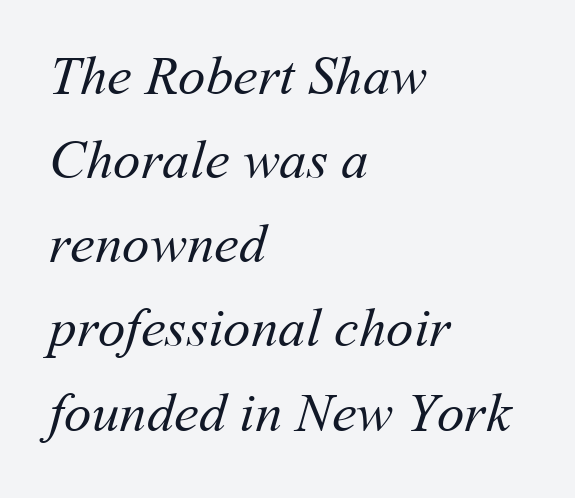
Q: Is the text bold? A: No.
Q: Is the text underlined? A: No.
Q: How is the paragraph aligned? A: Left-aligned.
Q: Is the spacing between letters normal or unusually wide? A: Normal.
Q: Is the spacing between lines tight, normal or loose? A: Normal.
Q: Width (condensed, normal, or wide)? A: Normal.
Q: Stroke contrast? A: Medium.
Q: x-height? A: Medium.
Q: Monospaced? A: No.
